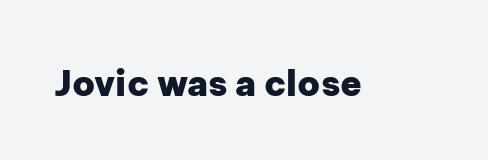
{"serif": "no", "italic": "no", "bold": "yes", "weight": "heavy", "width": "normal", "stroke_contrast": "low", "x_height": "medium", "monospaced": "no", "underline": "no", "letter_spacing": "normal", "letter_spacing_em": 0.0, "glyph_px": 35}
